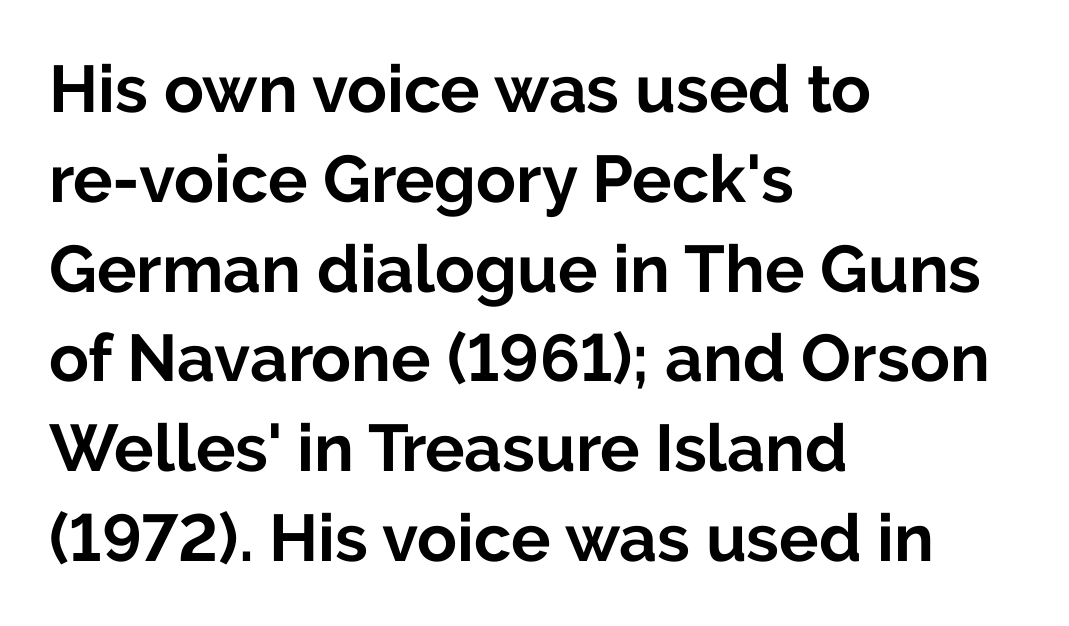
If you drew a line through each stem, it would be perfectly vertical. Looks like regular typesetting: each glyph gets only the width it needs. Vertical spacing — default. There is no visible air inserted between adjacent glyphs.
